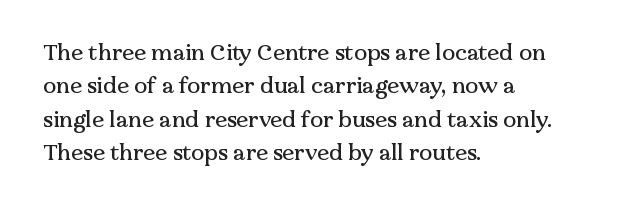
Q: Is the text italic (slanted)? A: No, it is upright.
Q: Is the text underlined? A: No.
Q: How is the paragraph aligned? A: Left-aligned.
Q: Is the spacing between letters normal or unusually wide? A: Normal.
Q: Is the spacing between lines tight, normal or loose? A: Normal.
